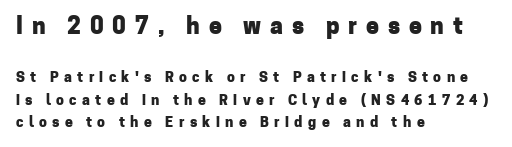
{"italic": "no", "bold": "yes", "underline": "no", "align": "left", "line_spacing": "normal", "line_spacing_ratio": 1.6, "letter_spacing": "wide", "letter_spacing_em": 0.38, "larger_block": "first", "size_ratio": 1.64, "glyph_px": 23}
